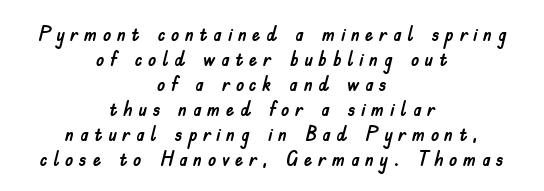
{"underline": "no", "align": "center", "line_spacing_ratio": 1.19, "letter_spacing": "wide", "letter_spacing_em": 0.26, "glyph_px": 21}
